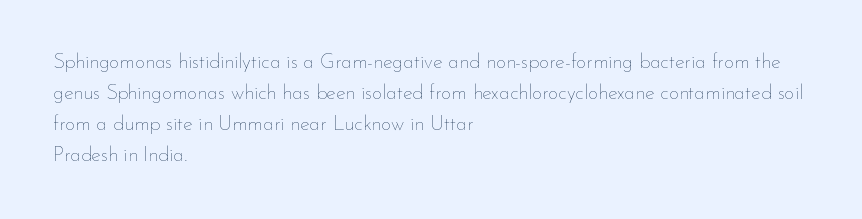
Q: Is the text bold? A: No.
Q: Is the text italic (slanted)? A: No, it is upright.
Q: Is the text underlined? A: No.
Q: How is the paragraph aligned? A: Left-aligned.
Q: Is the spacing between letters normal or unusually wide? A: Normal.
Q: Is the spacing between lines tight, normal or loose? A: Normal.
